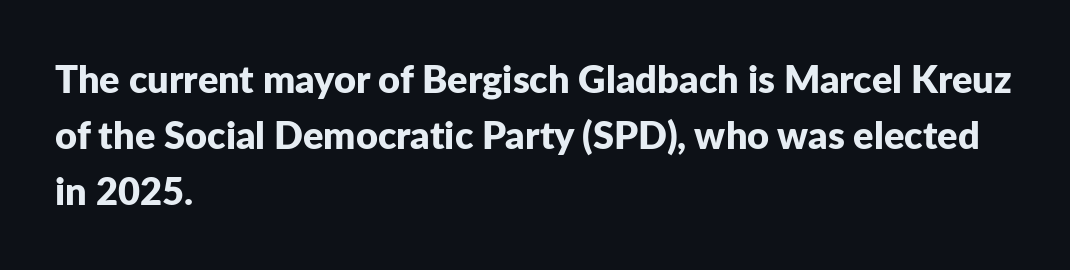
Honestly, the row spacing looks completely unremarkable. No feet cap the strokes, marking this as sans-serif type. Proportional: the letters do not fall into vertical columns. Just letters on the line, the space beneath them empty. The paragraph has a hard left edge and a soft right edge. Posture: straight, roman, zero tilt.
